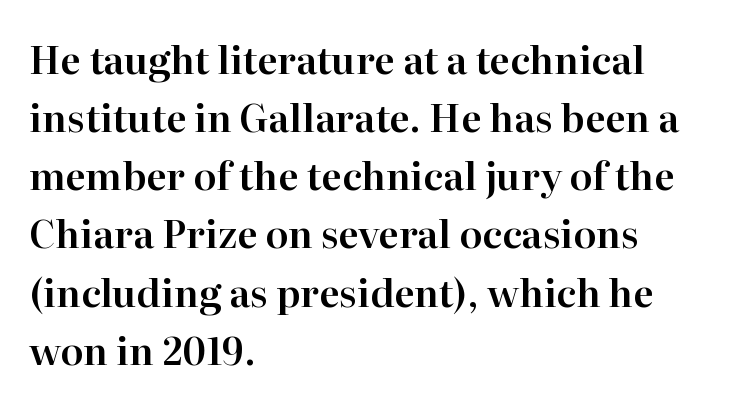
{"serif": "yes", "italic": "no", "width": "normal", "stroke_contrast": "high", "x_height": "medium", "monospaced": "no", "underline": "no", "align": "left", "line_spacing": "normal", "line_spacing_ratio": 1.53, "letter_spacing": "normal", "letter_spacing_em": 0.0, "glyph_px": 38}
